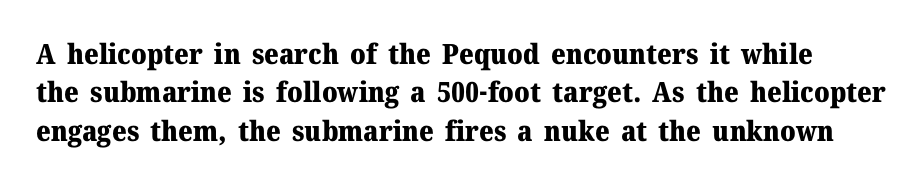
Q: Is the text bold? A: Yes.
Q: Is the text italic (slanted)? A: No, it is upright.
Q: Is the typeface a serif or a sans-serif typeface? A: Serif.
Q: Is the text underlined? A: No.
Q: Is the spacing between letters normal or unusually wide? A: Normal.
Q: Is the spacing between lines tight, normal or loose? A: Normal.
Q: Width (condensed, normal, or wide)? A: Normal.
Q: Stroke contrast? A: Medium.
Q: x-height? A: Medium.
Q: Monospaced? A: No.
